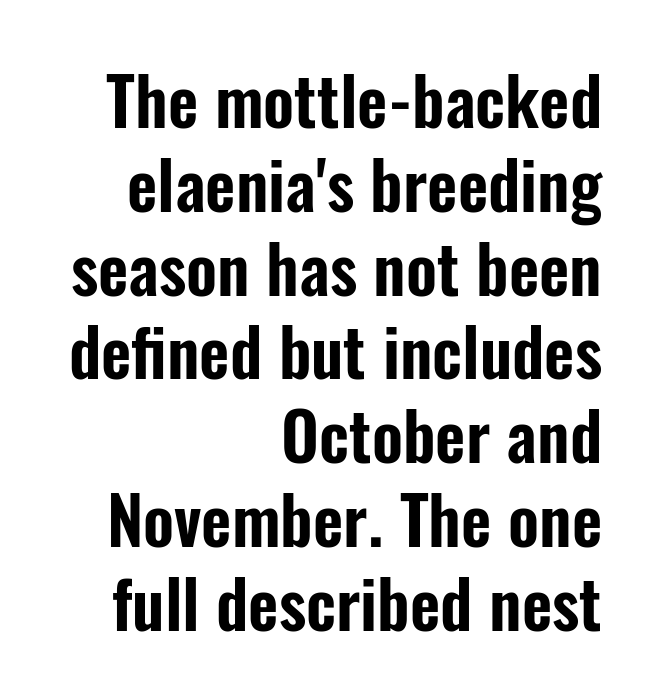
{"serif": "no", "italic": "no", "width": "condensed", "stroke_contrast": "low", "x_height": "medium", "monospaced": "no", "underline": "no", "align": "right", "line_spacing": "normal", "line_spacing_ratio": 1.27, "letter_spacing": "normal", "letter_spacing_em": 0.0, "glyph_px": 66}
